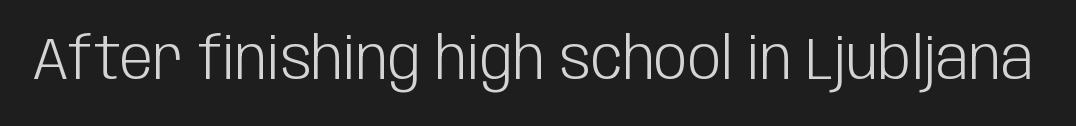
The image shows 59 px light, condensed sans-serif type, upright; set normal letter spacing, not underlined; low stroke contrast and a large x-height.
